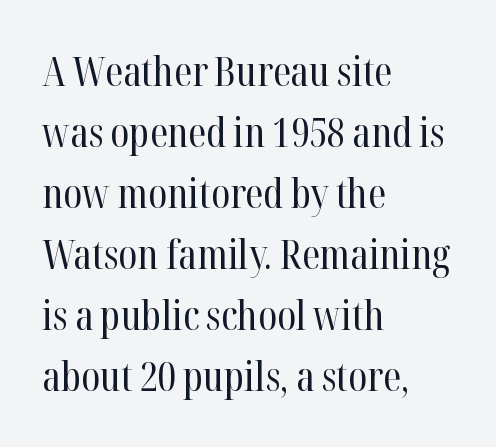
{"serif": "yes", "italic": "no", "bold": "no", "weight": "regular", "width": "condensed", "stroke_contrast": "high", "x_height": "medium", "monospaced": "no", "underline": "no", "align": "left", "line_spacing": "normal", "line_spacing_ratio": 1.49, "letter_spacing": "normal", "letter_spacing_em": 0.0, "glyph_px": 41}
